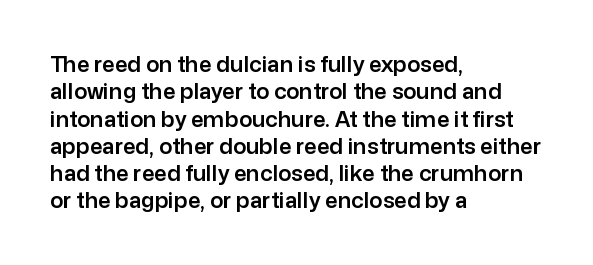
The lines are quadded left. Bare-footed words on every line. Notice how the stems are strictly vertical — no italics here. The gaps between neighbouring characters are ordinary and unremarkable.
